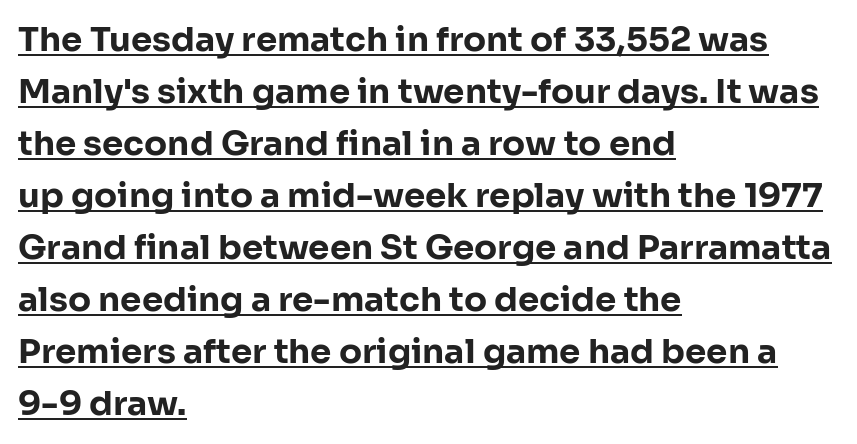
The image shows 34 px bold sans-serif type, upright; set left-aligned, normal line spacing (1.53x), normal letter spacing, underlined; low stroke contrast and a medium x-height.
